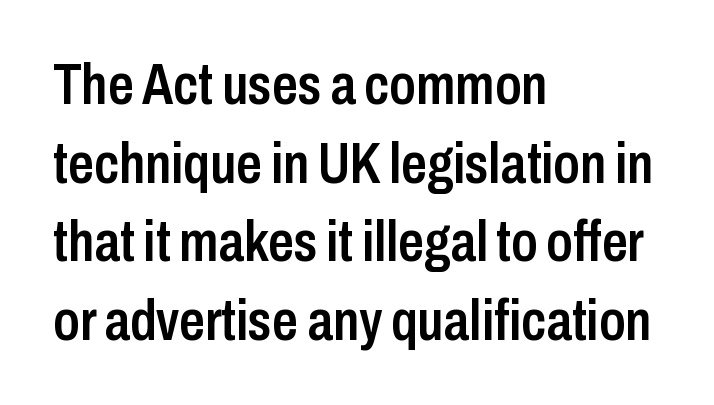
The strokes are fattened partway — semibold, not bold. All the whitespace from short lines collects on the right. A typesetter would call this proportional, since set widths differ per character. Typographically, this falls in the sans-serif category.
